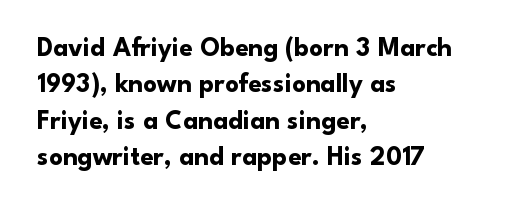
{"italic": "no", "bold": "yes", "underline": "no", "align": "left", "line_spacing": "normal", "line_spacing_ratio": 1.35, "letter_spacing": "normal", "letter_spacing_em": 0.0, "glyph_px": 27}
